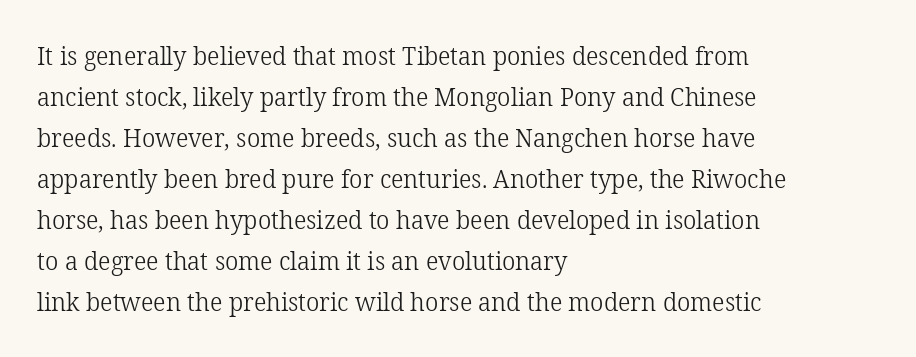
{"italic": "no", "bold": "no", "underline": "no", "align": "left", "line_spacing": "normal", "line_spacing_ratio": 1.58, "letter_spacing": "normal", "letter_spacing_em": 0.0, "glyph_px": 26}
